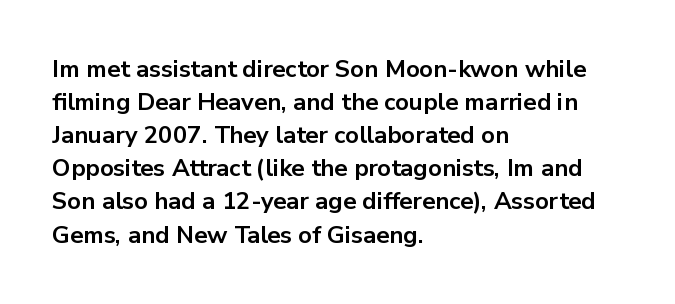
These lines keep a tight, regular rhythm from letter to letter. Heavy-handed strokes throughout: this text is bold. A normal amount of white space separates one row of letters from the next. The font's upright variant was chosen for this text. The string is rendered with underlining switched off. Which margin do the lines hug? The left one — the right edge is uneven.
